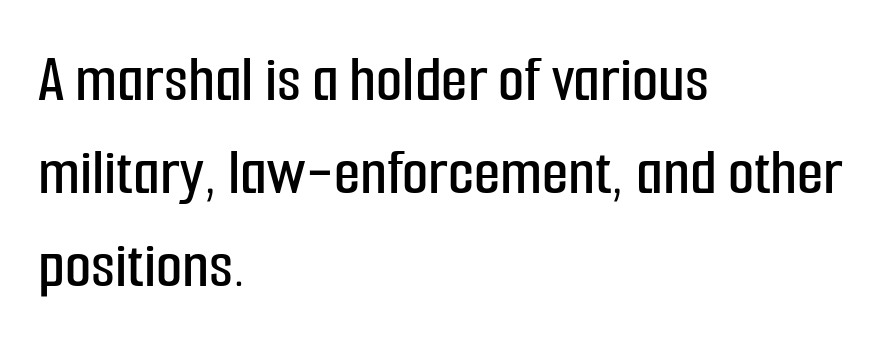
{"serif": "no", "italic": "no", "width": "condensed", "stroke_contrast": "low", "x_height": "medium", "monospaced": "no", "underline": "no", "align": "left", "line_spacing": "normal", "line_spacing_ratio": 1.37, "letter_spacing": "normal", "letter_spacing_em": 0.0, "glyph_px": 68}
